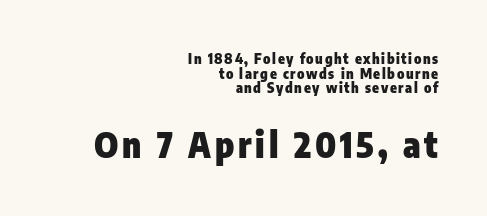
The image shows 35 px heavy, condensed sans-serif type, upright; set right-aligned, tight line spacing (1.05x), not underlined; the second (bottom) block is 2.5x larger; low stroke contrast and a medium x-height.
